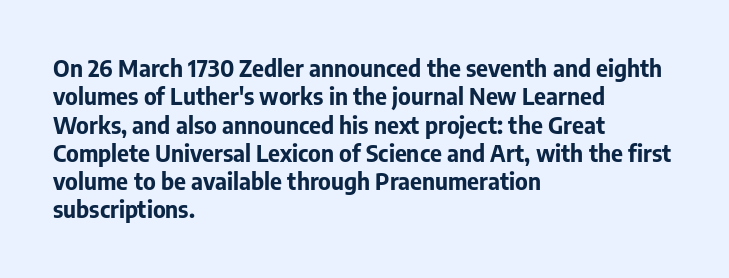
{"italic": "no", "bold": "yes", "underline": "no", "align": "left", "line_spacing_ratio": 1.23, "letter_spacing": "normal", "letter_spacing_em": 0.0, "glyph_px": 23}
